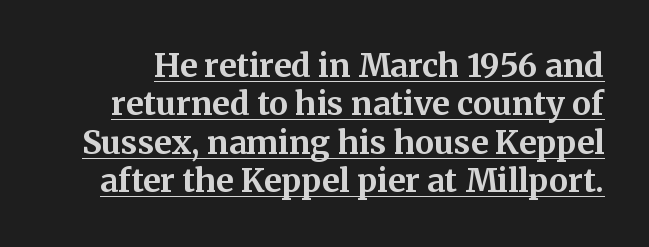
Q: Is the text bold? A: Yes.
Q: Is the text italic (slanted)? A: No, it is upright.
Q: Is the typeface a serif or a sans-serif typeface? A: Serif.
Q: Is the text underlined? A: Yes.
Q: Is the spacing between letters normal or unusually wide? A: Normal.
Q: Width (condensed, normal, or wide)? A: Normal.
Q: Stroke contrast? A: Medium.
Q: x-height? A: Medium.
Q: Monospaced? A: No.
